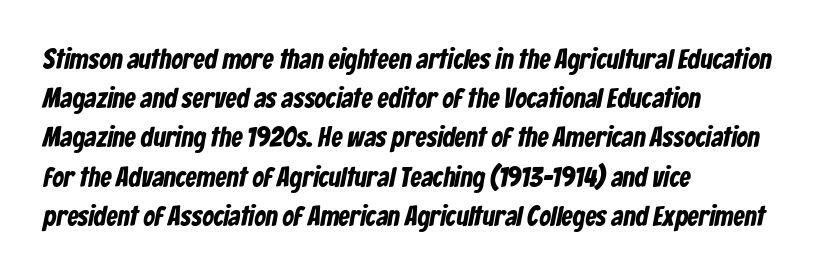
The image shows 28 px condensed sans-serif type; set left-aligned, normal line spacing (1.4x), normal letter spacing, not underlined; low stroke contrast and a medium x-height.
